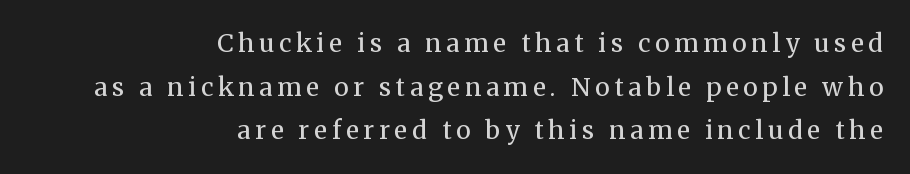
Q: Is the text bold? A: No.
Q: Is the text italic (slanted)? A: No, it is upright.
Q: Is the text underlined? A: No.
Q: How is the paragraph aligned? A: Right-aligned.
